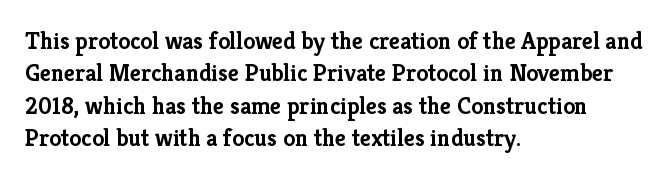
Whoever set this chose a conventional vertical rhythm. Emphasis by weight is at full strength: bold. The setting favours the left margin, as ordinary paragraphs usually do. Glance below the letters and you will spot only blank space. Rendered with straight, roman letterforms.
